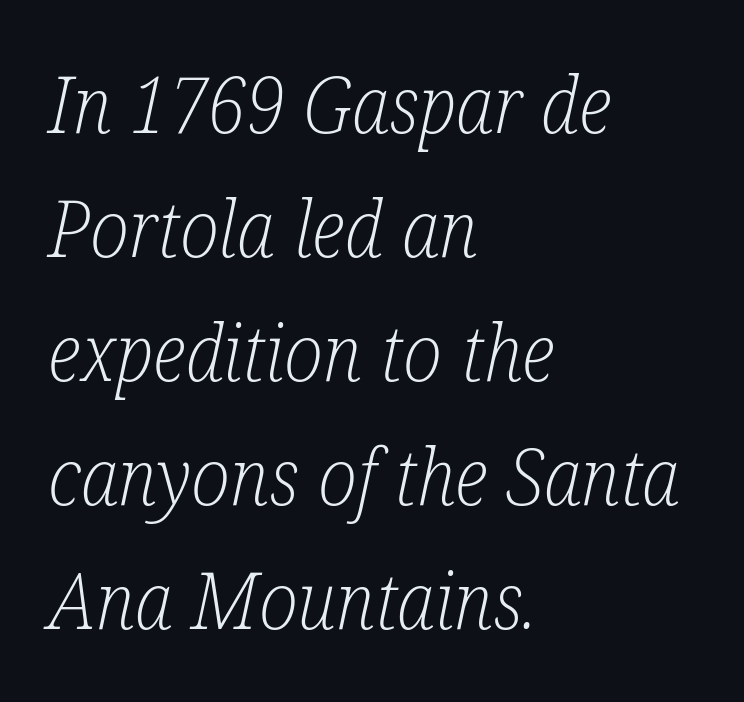
Q: Is the text bold? A: No.
Q: Is the text italic (slanted)? A: Yes, it leans right by about 12 degrees.
Q: Is the typeface a serif or a sans-serif typeface? A: Serif.
Q: Is the text underlined? A: No.
Q: How is the paragraph aligned? A: Left-aligned.
Q: Is the spacing between letters normal or unusually wide? A: Normal.
Q: Is the spacing between lines tight, normal or loose? A: Normal.
Q: Width (condensed, normal, or wide)? A: Condensed.
Q: Stroke contrast? A: Low.
Q: x-height? A: Medium.
Q: Monospaced? A: No.
